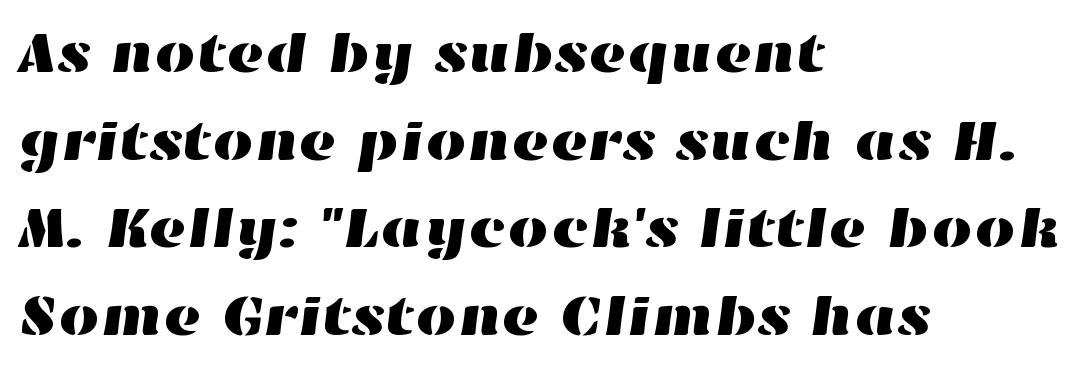
The image shows 58 px wide type; set left-aligned, normal line spacing (1.51x), normal letter spacing, not underlined; high stroke contrast and a medium x-height.
